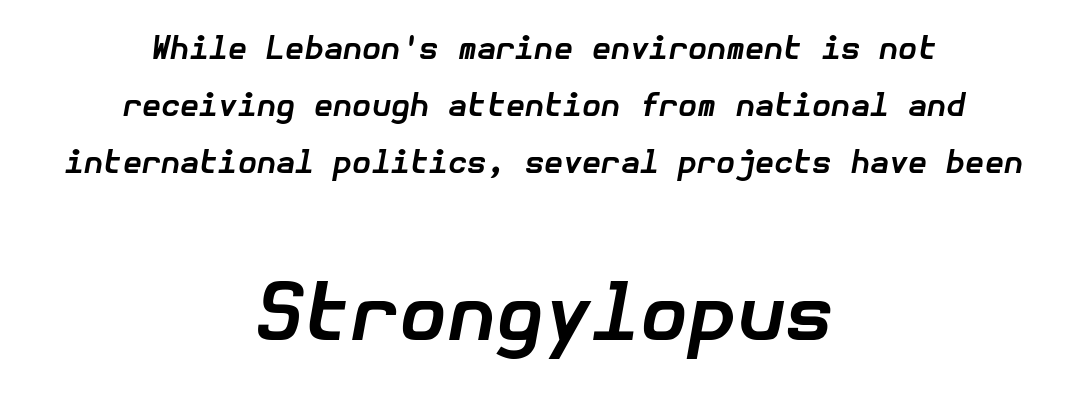
The letters are bold, with thick, heavy strokes. The whitespace from short lines is split evenly between both sides. Clear beneath every line of the passage. Is the letter spacing exaggerated? No — it looks like the ordinary default. The block sitting lower on the canvas is the one with enlarged characters. A typesetter would mark this as italic.
